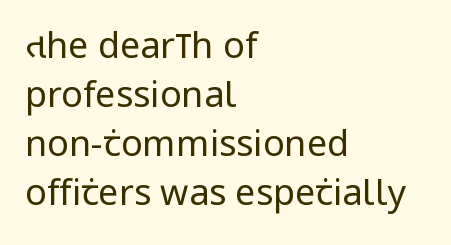
The image shows 36 px regular-weight, condensed sans-serif type, upright; set left-aligned, normal line spacing (1.36x), normal letter spacing, not underlined; low stroke contrast and a large x-height.
